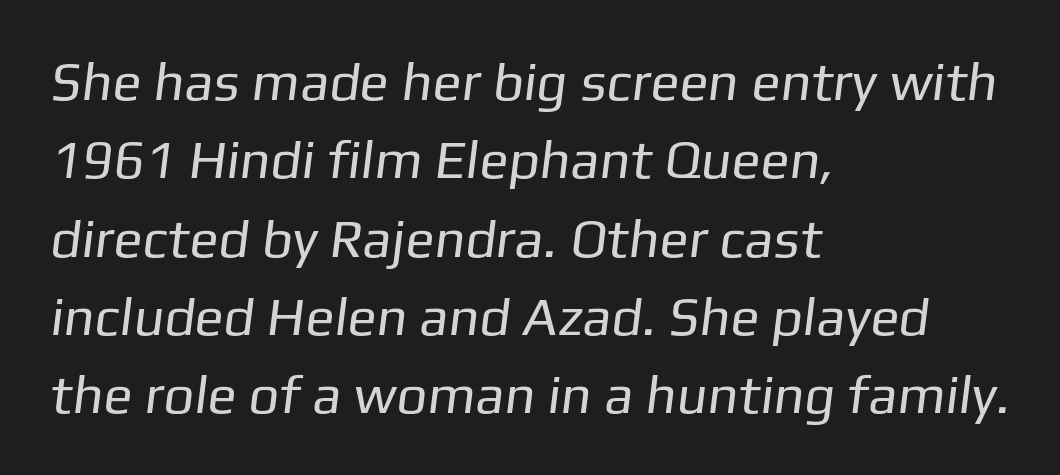
The image shows 54 px regular-weight sans-serif type; set left-aligned, normal line spacing (1.45x), normal letter spacing, not underlined; low stroke contrast and a medium x-height.
